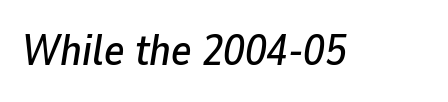
{"italic": "yes", "lean": "right", "slant_degrees": 9, "width": "normal", "stroke_contrast": "low", "x_height": "medium", "monospaced": "no", "underline": "no", "letter_spacing": "normal", "letter_spacing_em": 0.0, "glyph_px": 43}
